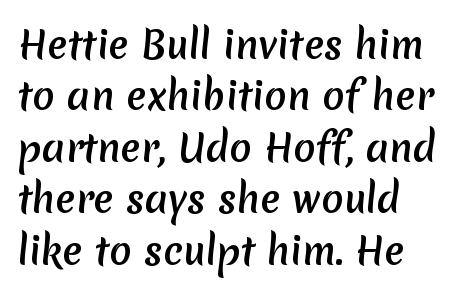
{"serif": "no", "width": "normal", "stroke_contrast": "medium", "x_height": "medium", "monospaced": "no", "underline": "no", "line_spacing": "normal", "line_spacing_ratio": 1.39, "letter_spacing": "normal", "letter_spacing_em": 0.0, "glyph_px": 37}
